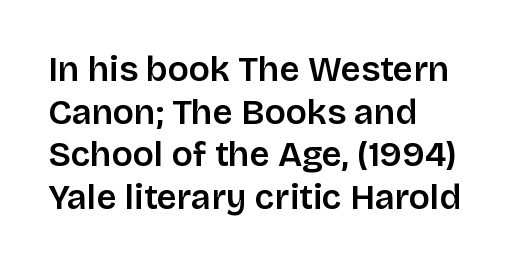
Q: Is the text bold? A: Semi-bold.
Q: Is the text italic (slanted)? A: No, it is upright.
Q: Is the typeface a serif or a sans-serif typeface? A: Sans-serif.
Q: Is the text underlined? A: No.
Q: How is the paragraph aligned? A: Left-aligned.
Q: Is the spacing between letters normal or unusually wide? A: Normal.
Q: Width (condensed, normal, or wide)? A: Normal.
Q: Stroke contrast? A: Low.
Q: x-height? A: Large.
Q: Monospaced? A: No.
